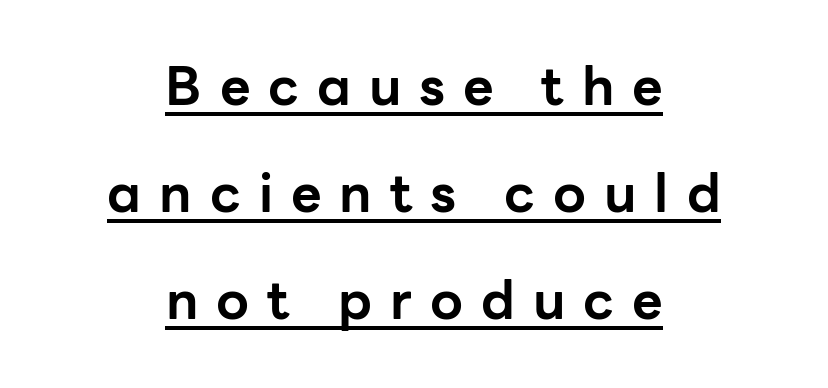
The image shows 53 px bold sans-serif type, upright; set centered, loose line spacing (2.02x), unusually wide letter spacing (+0.34 em), underlined; low stroke contrast and a medium x-height.
